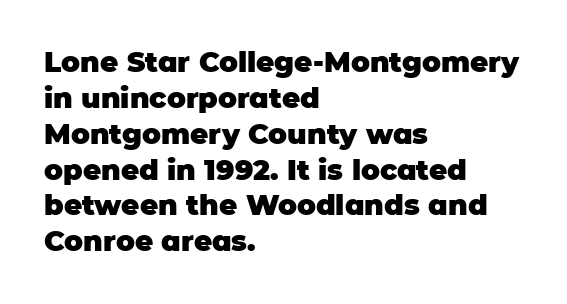
Q: Is the text bold? A: Yes.
Q: Is the text italic (slanted)? A: No, it is upright.
Q: Is the typeface a serif or a sans-serif typeface? A: Sans-serif.
Q: Is the text underlined? A: No.
Q: How is the paragraph aligned? A: Left-aligned.
Q: Is the spacing between letters normal or unusually wide? A: Normal.
Q: Is the spacing between lines tight, normal or loose? A: Normal.
Q: Width (condensed, normal, or wide)? A: Normal.
Q: Stroke contrast? A: Low.
Q: x-height? A: Large.
Q: Monospaced? A: No.
